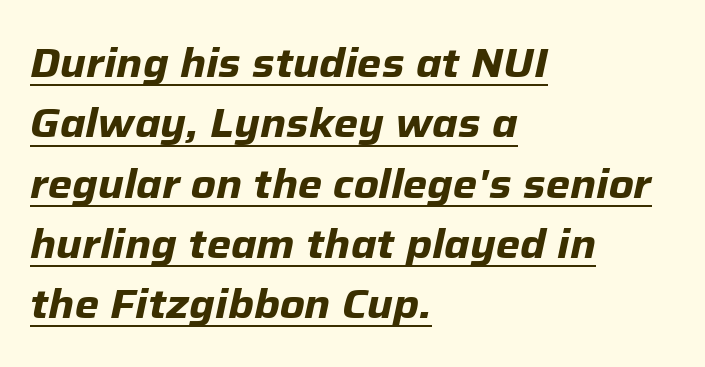
Standard letterfit; no display-style spreading of the glyphs. The typesetting leans heavy: a genuine bold. When letters slant like this, we call the style italic. If you measured baseline to baseline, you'd find a middling distance. Horizontally, the lines are justified to the leading edge only. Each line of the rendering has a horizontal stroke beneath the glyphs.
